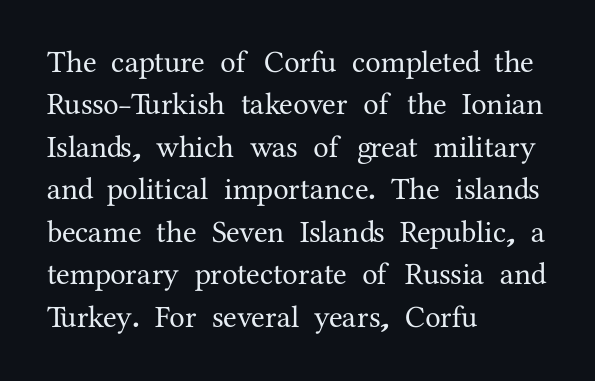
Q: Is the text italic (slanted)? A: No, it is upright.
Q: Is the typeface a serif or a sans-serif typeface? A: Serif.
Q: Is the text underlined? A: No.
Q: How is the paragraph aligned? A: Left-aligned.
Q: Is the spacing between letters normal or unusually wide? A: Normal.
Q: Is the spacing between lines tight, normal or loose? A: Normal.
Q: Width (condensed, normal, or wide)? A: Normal.
Q: Stroke contrast? A: Medium.
Q: x-height? A: Medium.
Q: Monospaced? A: No.
